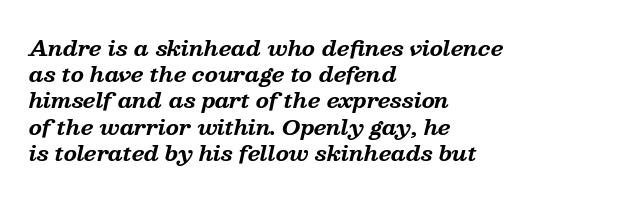
{"italic": "yes", "lean": "right", "slant_degrees": 13, "bold": "yes", "underline": "no", "align": "left", "line_spacing": "normal", "line_spacing_ratio": 1.25, "letter_spacing": "normal", "letter_spacing_em": 0.0, "glyph_px": 21}
